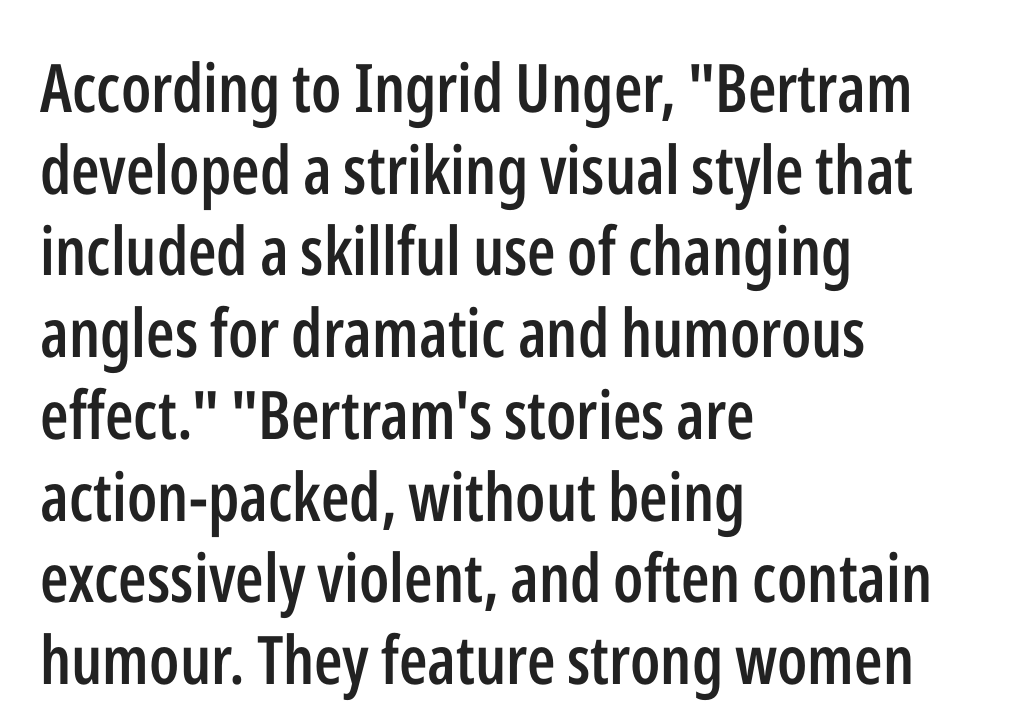
Q: Is the text bold? A: Semi-bold.
Q: Is the text italic (slanted)? A: No, it is upright.
Q: Is the typeface a serif or a sans-serif typeface? A: Sans-serif.
Q: Is the text underlined? A: No.
Q: How is the paragraph aligned? A: Left-aligned.
Q: Is the spacing between letters normal or unusually wide? A: Normal.
Q: Width (condensed, normal, or wide)? A: Condensed.
Q: Stroke contrast? A: Low.
Q: x-height? A: Medium.
Q: Monospaced? A: No.
